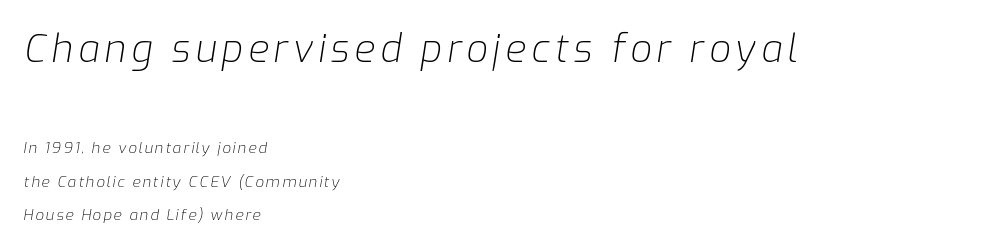
The image shows 38 px light type, italic (leaning right); set left-aligned, loose line spacing (2.21x), not underlined; the first (top) block is 2.53x larger; low stroke contrast and a medium x-height.
